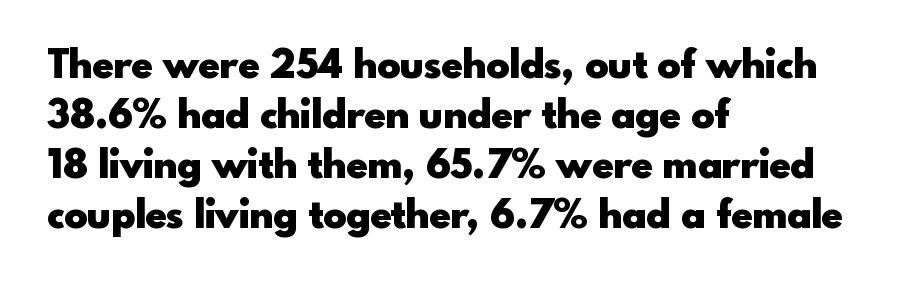
Q: Is the text bold? A: Yes.
Q: Is the text italic (slanted)? A: No, it is upright.
Q: Is the typeface a serif or a sans-serif typeface? A: Sans-serif.
Q: Is the text underlined? A: No.
Q: How is the paragraph aligned? A: Left-aligned.
Q: Is the spacing between letters normal or unusually wide? A: Normal.
Q: Is the spacing between lines tight, normal or loose? A: Normal.
Q: Width (condensed, normal, or wide)? A: Normal.
Q: x-height? A: Small.
Q: Monospaced? A: No.
